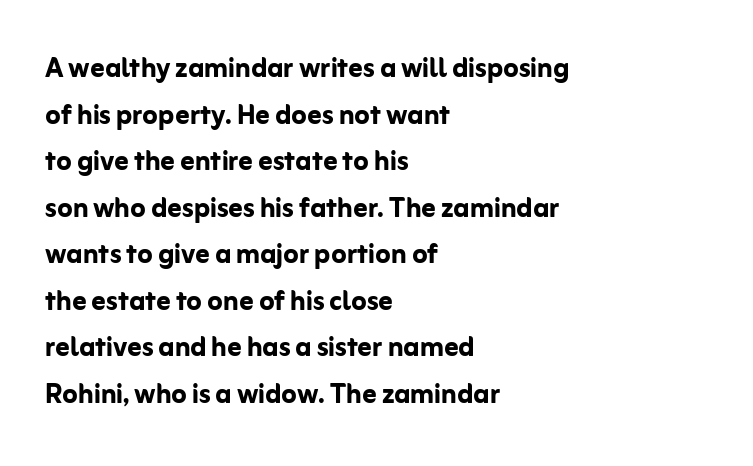
Has an underline been added? It has not. If you drew a ruler down the left edge, every line would touch it. Spacing verdict: proportional, widths tailored to each character. Classification — sans serif. Nothing unusual about the tracking: characters are spaced as the font intends.
